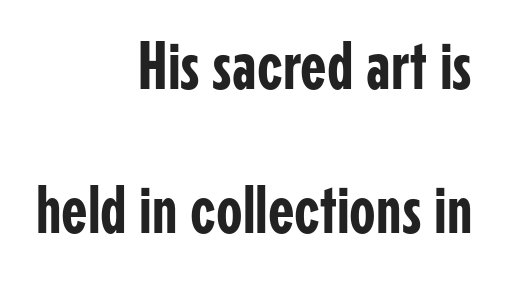
Q: Is the text italic (slanted)? A: No, it is upright.
Q: Is the typeface a serif or a sans-serif typeface? A: Sans-serif.
Q: Is the text underlined? A: No.
Q: How is the paragraph aligned? A: Right-aligned.
Q: Is the spacing between letters normal or unusually wide? A: Normal.
Q: Is the spacing between lines tight, normal or loose? A: Loose.
Q: Width (condensed, normal, or wide)? A: Condensed.
Q: Stroke contrast? A: Low.
Q: x-height? A: Medium.
Q: Monospaced? A: No.
